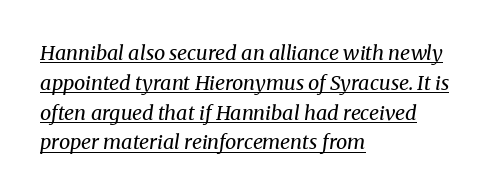
Q: Is the text bold? A: No.
Q: Is the text italic (slanted)? A: Yes, it leans right by about 8 degrees.
Q: Is the text underlined? A: Yes.
Q: How is the paragraph aligned? A: Left-aligned.
Q: Is the spacing between letters normal or unusually wide? A: Normal.
Q: Is the spacing between lines tight, normal or loose? A: Normal.
